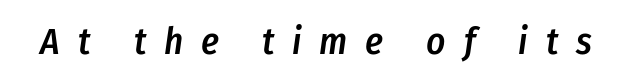
Substantial extra tracking has been applied to these lines. Notice how the stems are inclined rather than vertical — that's the hallmark of italics. Glance below the letters and you will spot only blank space. How heavy is the stroke? Medium-heavy — a semibold, shy of bold. Character widths vary here, with narrow letters taking less room than wide ones.
